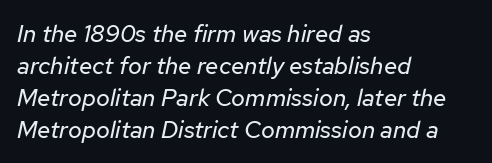
Q: Is the text bold? A: No.
Q: Is the text italic (slanted)? A: Yes, it leans right by about 12 degrees.
Q: Is the text underlined? A: No.
Q: How is the paragraph aligned? A: Left-aligned.
Q: Is the spacing between letters normal or unusually wide? A: Normal.
Q: Is the spacing between lines tight, normal or loose? A: Normal.
